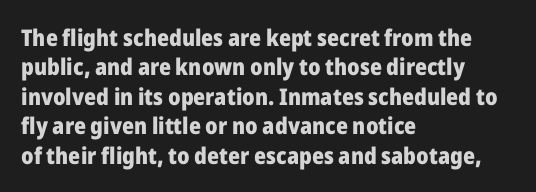
{"italic": "no", "bold": "yes", "underline": "no", "align": "left", "line_spacing": "normal", "line_spacing_ratio": 1.28, "letter_spacing": "normal", "letter_spacing_em": 0.0, "glyph_px": 23}
